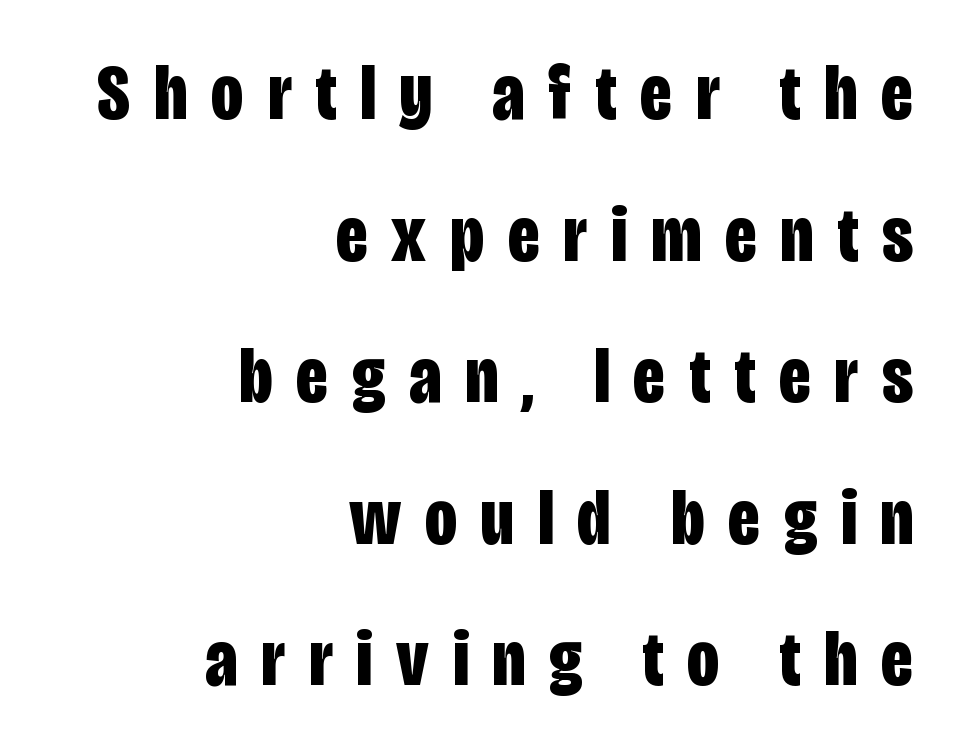
The image shows 80 px bold, condensed sans-serif type, upright; set right-aligned, line spacing 1.77x, unusually wide letter spacing (+0.3 em), not underlined; low stroke contrast and a large x-height.
